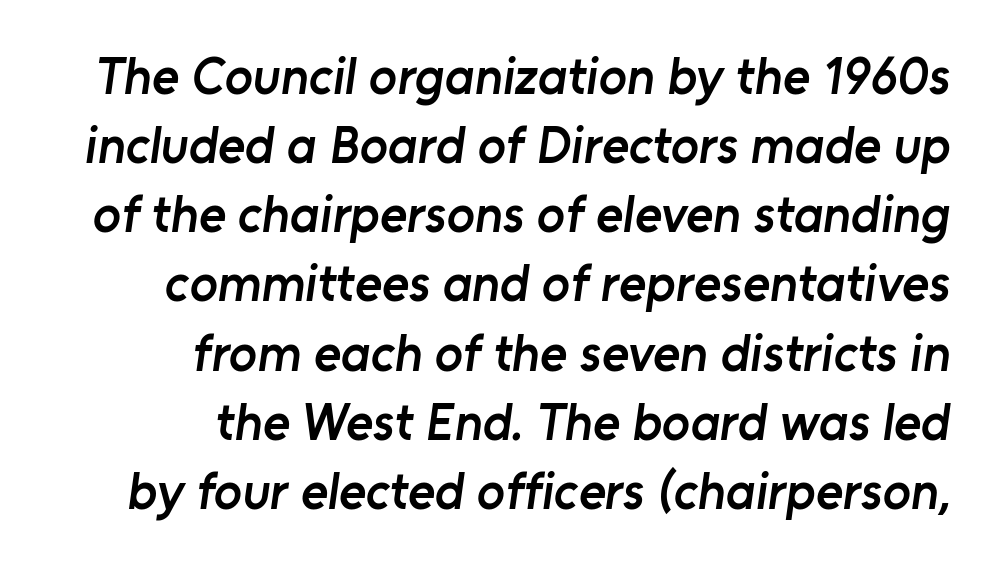
Q: Is the text bold? A: Semi-bold.
Q: Is the typeface a serif or a sans-serif typeface? A: Sans-serif.
Q: Is the text underlined? A: No.
Q: How is the paragraph aligned? A: Right-aligned.
Q: Is the spacing between letters normal or unusually wide? A: Normal.
Q: Is the spacing between lines tight, normal or loose? A: Normal.
Q: Width (condensed, normal, or wide)? A: Normal.
Q: Stroke contrast? A: Low.
Q: x-height? A: Medium.
Q: Monospaced? A: No.
